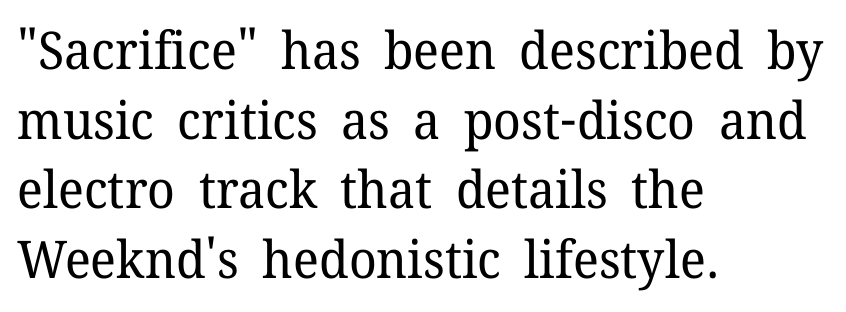
The image shows 52 px regular-weight serif type, upright; set left-aligned, normal line spacing (1.34x), normal letter spacing, not underlined; low stroke contrast and a medium x-height.
